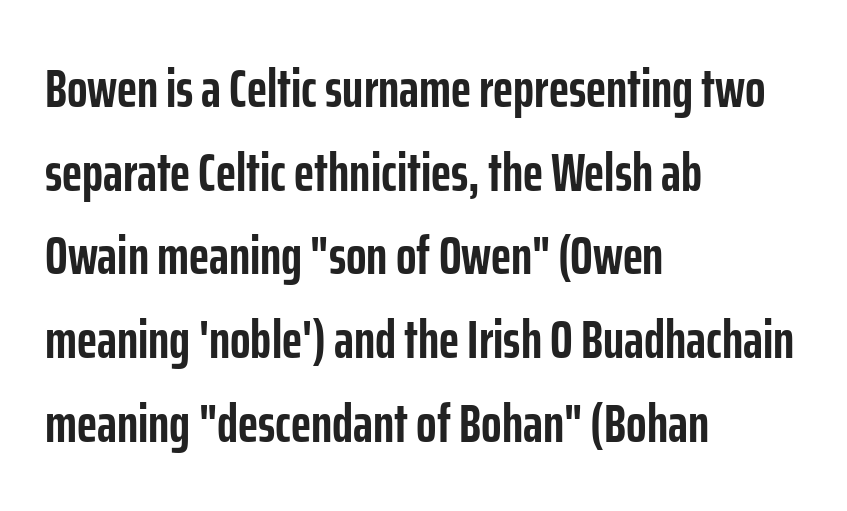
Q: Is the text bold? A: Yes.
Q: Is the text italic (slanted)? A: No, it is upright.
Q: Is the typeface a serif or a sans-serif typeface? A: Sans-serif.
Q: Is the text underlined? A: No.
Q: How is the paragraph aligned? A: Left-aligned.
Q: Is the spacing between letters normal or unusually wide? A: Normal.
Q: Is the spacing between lines tight, normal or loose? A: Normal.
Q: Width (condensed, normal, or wide)? A: Condensed.
Q: Stroke contrast? A: Low.
Q: x-height? A: Medium.
Q: Monospaced? A: No.
